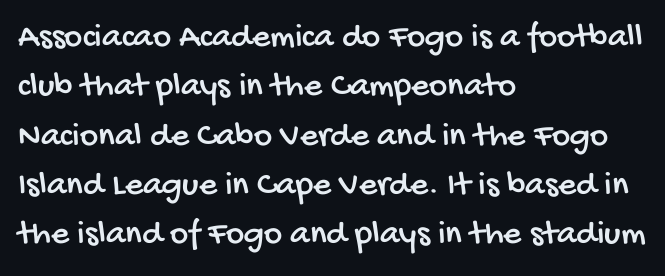
{"serif": "no", "width": "condensed", "stroke_contrast": "low", "x_height": "large", "monospaced": "no", "underline": "no", "align": "left", "line_spacing": "normal", "line_spacing_ratio": 1.41, "letter_spacing": "normal", "letter_spacing_em": 0.0, "glyph_px": 35}
